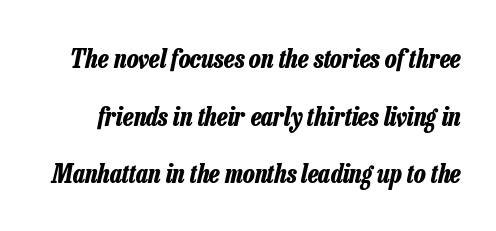
Q: Is the text bold? A: Yes.
Q: Is the text italic (slanted)? A: Yes, it leans right by about 13 degrees.
Q: Is the text underlined? A: No.
Q: Is the spacing between letters normal or unusually wide? A: Normal.
Q: Is the spacing between lines tight, normal or loose? A: Loose.
